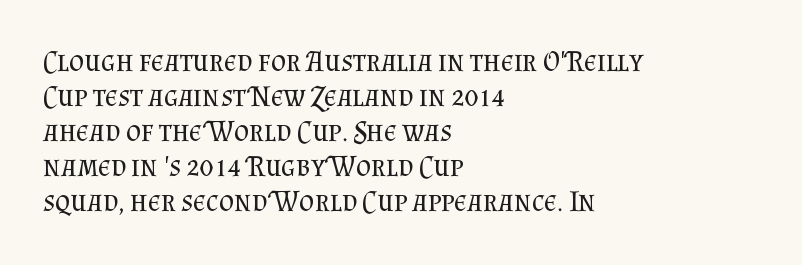
Q: Is the text bold? A: No.
Q: Is the text italic (slanted)? A: No, it is upright.
Q: Is the typeface a serif or a sans-serif typeface? A: Serif.
Q: Is the text underlined? A: No.
Q: How is the paragraph aligned? A: Left-aligned.
Q: Is the spacing between letters normal or unusually wide? A: Normal.
Q: Width (condensed, normal, or wide)? A: Normal.
Q: Stroke contrast? A: Medium.
Q: x-height? A: Small.
Q: Monospaced? A: No.
